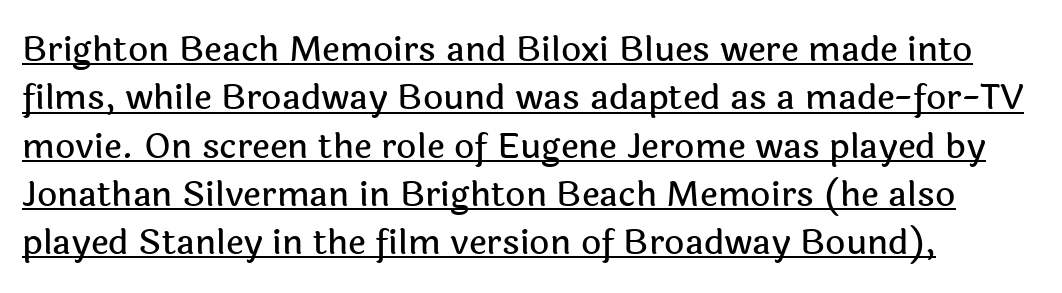
Q: Is the text italic (slanted)? A: No, it is upright.
Q: Is the typeface a serif or a sans-serif typeface? A: Sans-serif.
Q: Is the text underlined? A: Yes.
Q: How is the paragraph aligned? A: Left-aligned.
Q: Is the spacing between letters normal or unusually wide? A: Normal.
Q: Is the spacing between lines tight, normal or loose? A: Normal.
Q: Width (condensed, normal, or wide)? A: Normal.
Q: x-height? A: Medium.
Q: Monospaced? A: No.
